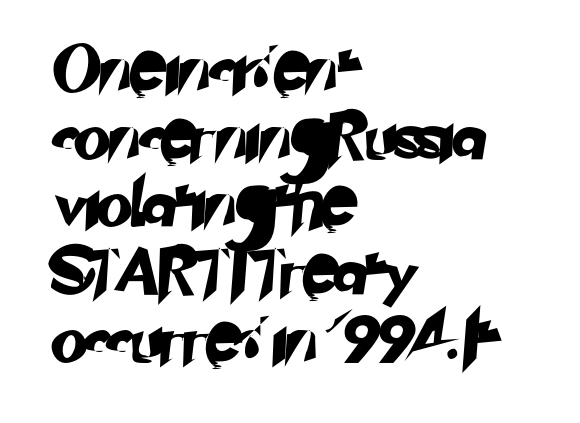
Q: Is the typeface a serif or a sans-serif typeface? A: Sans-serif.
Q: Is the text underlined? A: No.
Q: How is the paragraph aligned? A: Left-aligned.
Q: Is the spacing between letters normal or unusually wide? A: Normal.
Q: Is the spacing between lines tight, normal or loose? A: Normal.
Q: Width (condensed, normal, or wide)? A: Normal.
Q: Stroke contrast? A: Low.
Q: x-height? A: Small.
Q: Monospaced? A: No.
